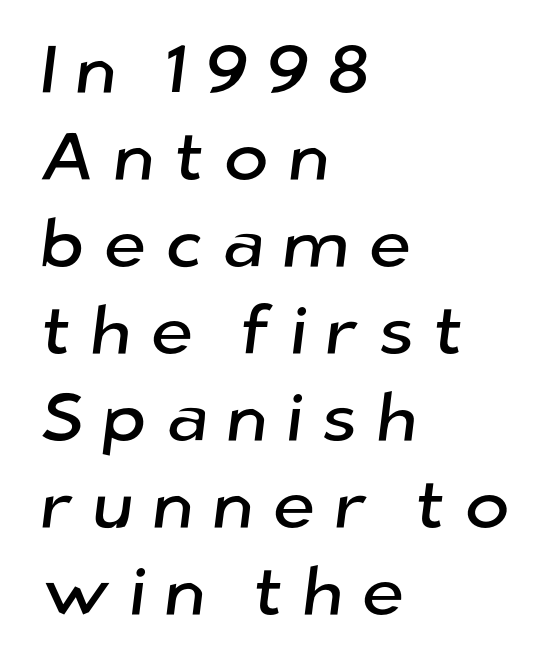
The image shows 68 px sans-serif type; set left-aligned, normal line spacing (1.28x), unusually wide letter spacing (+0.27 em), not underlined; low stroke contrast and a medium x-height.
